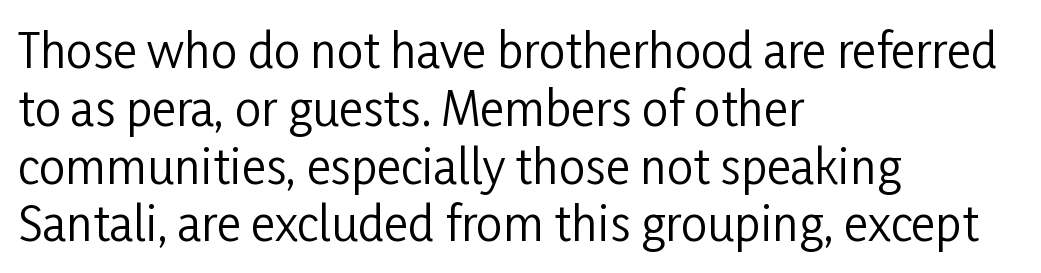
{"serif": "no", "italic": "no", "bold": "no", "weight": "regular", "width": "condensed", "stroke_contrast": "low", "x_height": "medium", "monospaced": "no", "underline": "no", "align": "left", "line_spacing_ratio": 1.23, "letter_spacing": "normal", "letter_spacing_em": 0.0, "glyph_px": 47}
